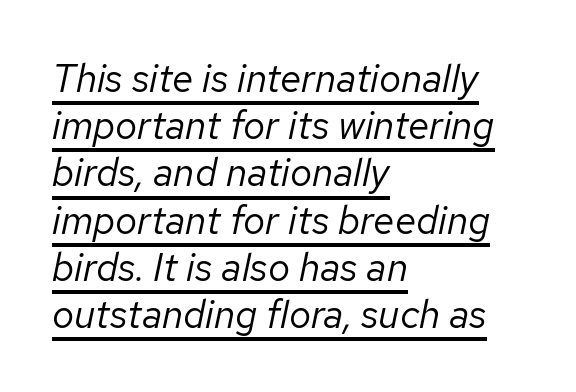
The image shows 39 px regular-weight type, italic (leaning right); set left-aligned, line spacing 1.21x, normal letter spacing, underlined; low stroke contrast and a medium x-height.
